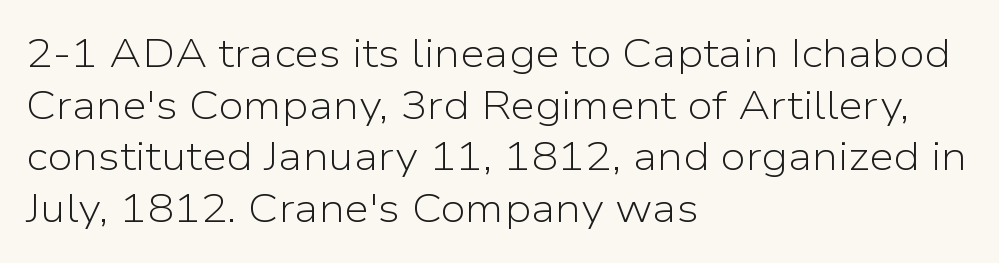
The image shows 40 px light sans-serif type, upright; set left-aligned, normal line spacing (1.29x), normal letter spacing, not underlined; low stroke contrast and a medium x-height.
